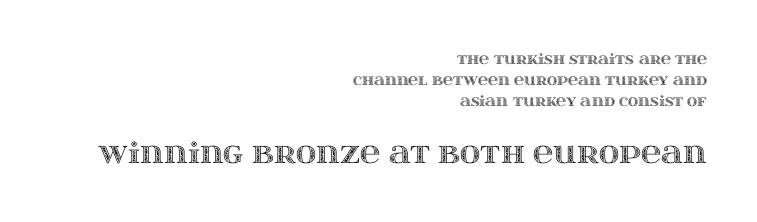
Q: Is the text italic (slanted)? A: No, it is upright.
Q: Is the text underlined? A: No.
Q: How is the paragraph aligned? A: Right-aligned.
Q: Is the spacing between letters normal or unusually wide? A: Normal.
Q: Is the spacing between lines tight, normal or loose? A: Normal.
Q: Which block of text is set in a larger size, the first (top) or the second (bottom)? A: The second (bottom) one.
Q: Width (condensed, normal, or wide)? A: Wide.
Q: x-height? A: Large.
Q: Monospaced? A: No.
